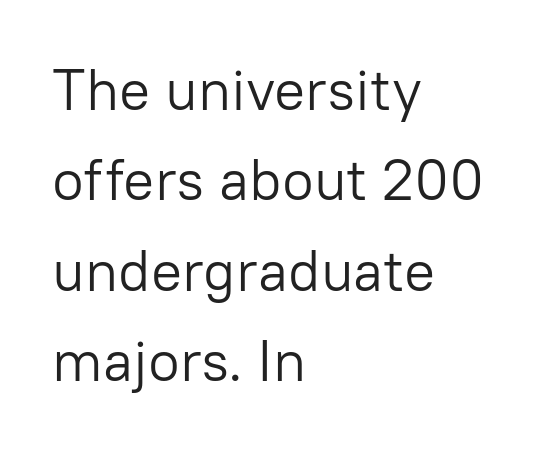
Decoration check: the copy has no underline. Compared with a centered layout, this one pins lines to the left instead. In terms of leading, this rendering sits right in the middle. Notice how the stems are strictly vertical — no italics here.
